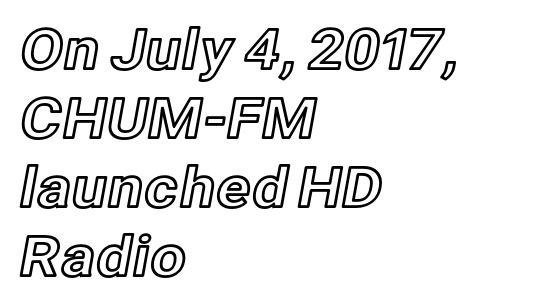
Each letter keeps its own natural width here, so spacing adapts to shape. The setting favours the left margin, as ordinary paragraphs usually do. The foot of each line stays bare and open. Students, note that the glyphs here touch the page at normal intervals.
